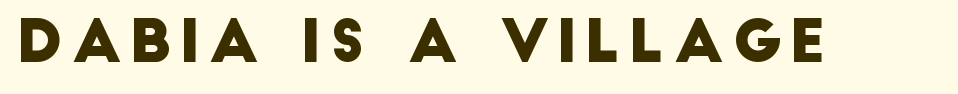
The image shows 59 px sans-serif type; set not underlined; low stroke contrast and a large x-height.
